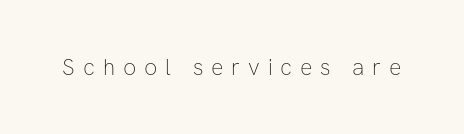
Q: Is the text bold? A: No.
Q: Is the text italic (slanted)? A: No, it is upright.
Q: Is the text underlined? A: No.
Q: Is the spacing between letters normal or unusually wide? A: Unusually wide.
